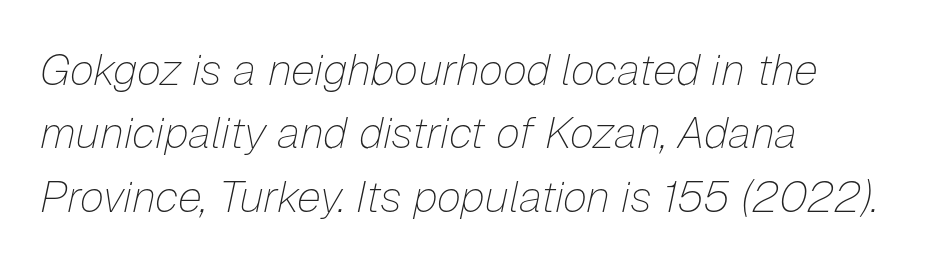
The image shows 44 px thin type, italic (leaning right); set left-aligned, normal line spacing (1.44x), normal letter spacing, not underlined; low stroke contrast and a medium x-height.
